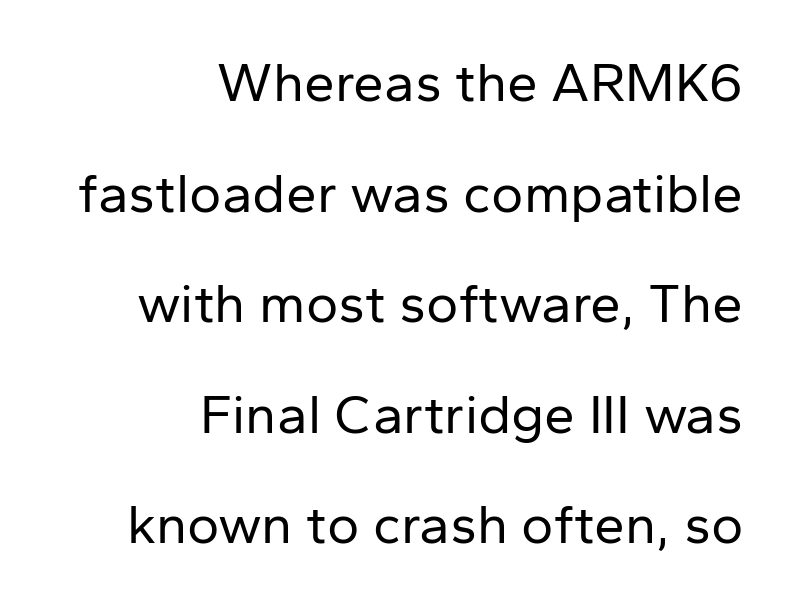
The image shows 55 px regular-weight sans-serif type, upright; set right-aligned, loose line spacing (2.01x), normal letter spacing, not underlined; low stroke contrast and a medium x-height.
